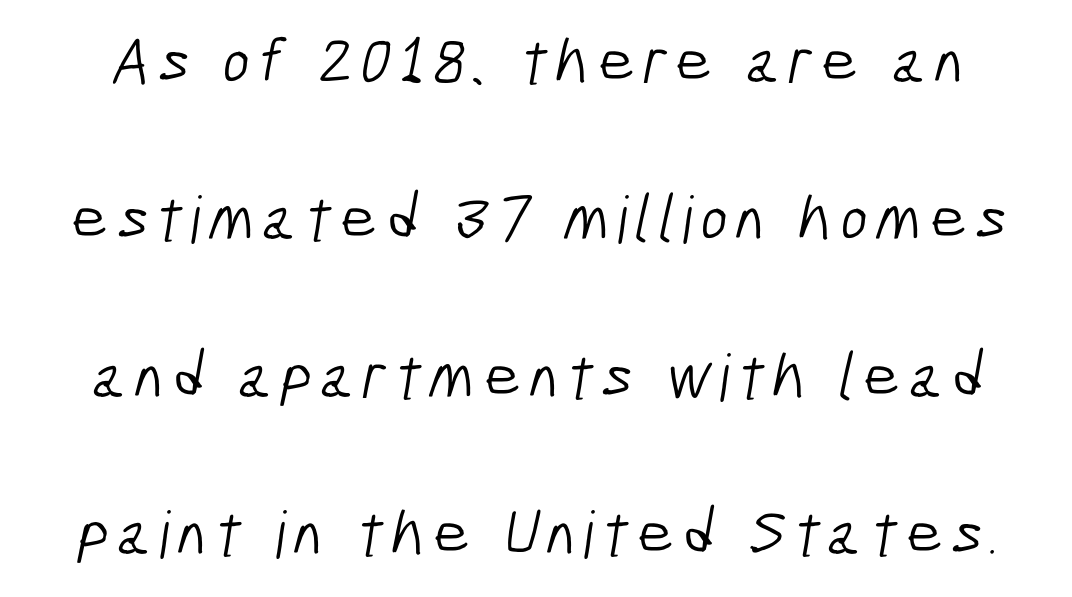
Note the varied advance widths — an 'i' is clearly narrower than an 'm'. Letterform terminals end flat and unadorned throughout the passage. No chunkiness to these letters — they're not bold. The block of text is sparse from top to bottom, with ample space between rows. The string is rendered with underlining switched off.
